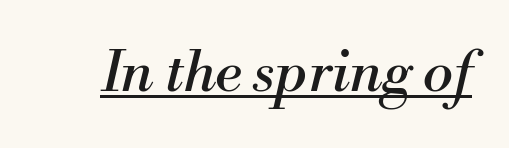
{"serif": "yes", "italic": "yes", "lean": "right", "slant_degrees": 13, "bold": "no", "weight": "regular", "width": "normal", "stroke_contrast": "medium", "x_height": "small", "monospaced": "no", "underline": "yes", "letter_spacing": "normal", "letter_spacing_em": 0.0, "glyph_px": 57}
